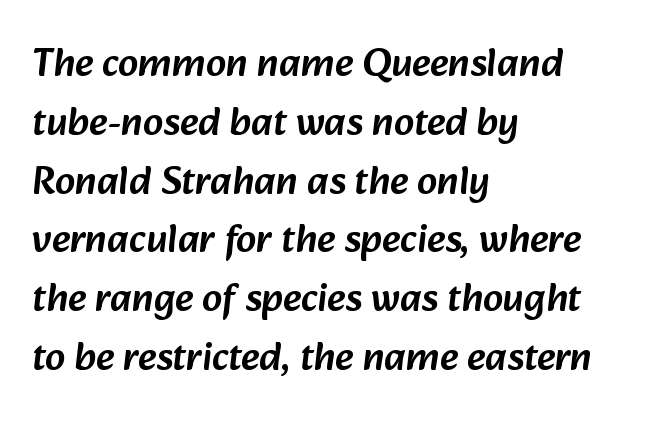
The image shows 40 px sans-serif type; set left-aligned, normal line spacing (1.47x), normal letter spacing, not underlined; low stroke contrast and a medium x-height.
